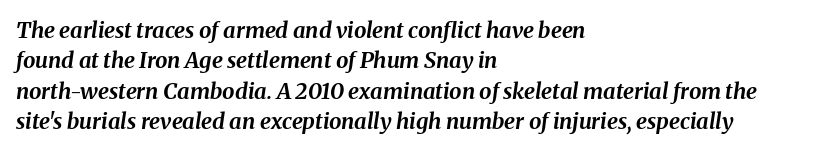
Q: Is the text bold? A: Yes.
Q: Is the text italic (slanted)? A: Yes, it leans right by about 8 degrees.
Q: Is the text underlined? A: No.
Q: How is the paragraph aligned? A: Left-aligned.
Q: Is the spacing between letters normal or unusually wide? A: Normal.
Q: Is the spacing between lines tight, normal or loose? A: Normal.
